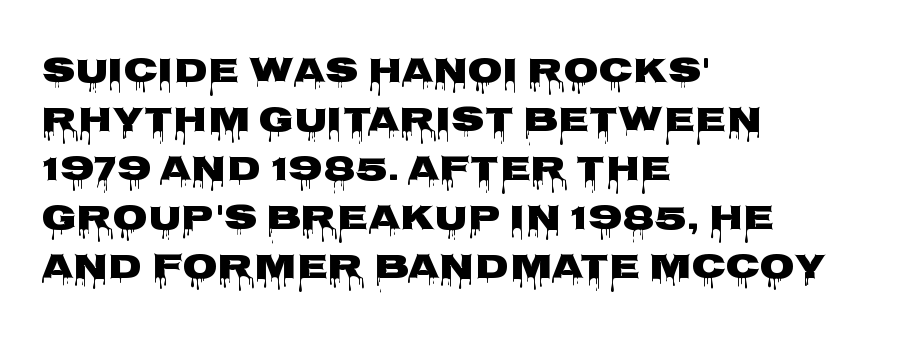
{"serif": "no", "italic": "no", "width": "wide", "stroke_contrast": "low", "x_height": "large", "monospaced": "no", "underline": "no", "align": "left", "line_spacing": "normal", "line_spacing_ratio": 1.36, "letter_spacing": "normal", "letter_spacing_em": 0.0, "glyph_px": 36}
